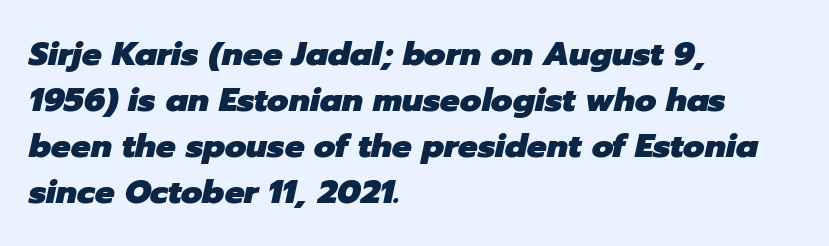
Compared with a centered layout, this one pins lines to the left instead. This rendering features lettering with no underline. This rendering leaves character spacing at its baseline value. The block of text has a typical density, with ordinary space between rows. Think of a printed novel: that variable character pitch is what you see here. When letters slant like this, we call the style italic.
